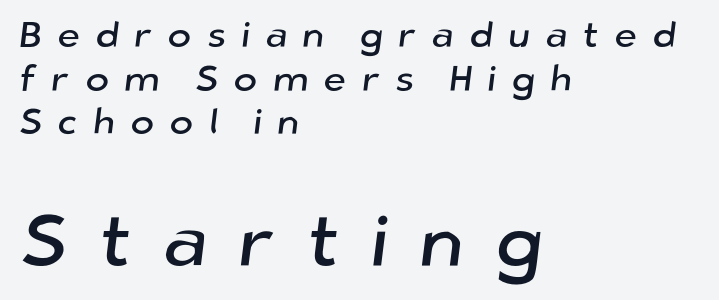
Q: Is the typeface a serif or a sans-serif typeface? A: Sans-serif.
Q: Is the text underlined? A: No.
Q: How is the paragraph aligned? A: Left-aligned.
Q: Is the spacing between letters normal or unusually wide? A: Unusually wide.
Q: Which block of text is set in a larger size, the first (top) or the second (bottom)? A: The second (bottom) one.
Q: Width (condensed, normal, or wide)? A: Normal.
Q: Stroke contrast? A: Low.
Q: x-height? A: Medium.
Q: Monospaced? A: No.
